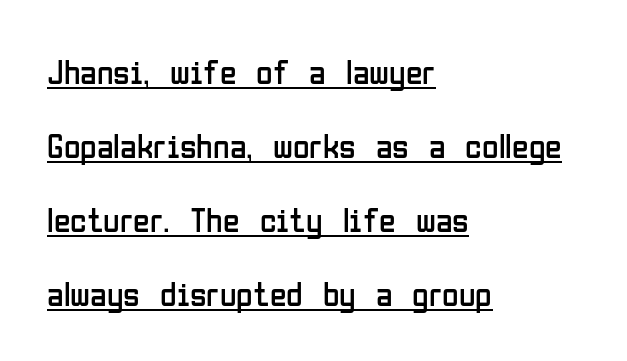
Q: Is the text bold? A: No.
Q: Is the text italic (slanted)? A: No, it is upright.
Q: Is the typeface a serif or a sans-serif typeface? A: Sans-serif.
Q: Is the text underlined? A: Yes.
Q: How is the paragraph aligned? A: Left-aligned.
Q: Is the spacing between letters normal or unusually wide? A: Normal.
Q: Is the spacing between lines tight, normal or loose? A: Loose.
Q: Width (condensed, normal, or wide)? A: Condensed.
Q: Stroke contrast? A: Low.
Q: x-height? A: Medium.
Q: Monospaced? A: No.
